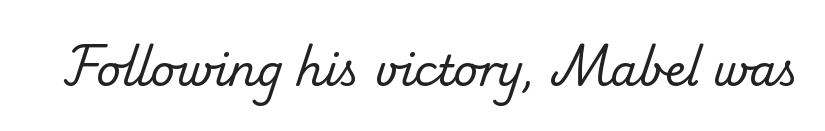
These glyphs show unthickened strokes, regular width or finer. Default kerning and tracking; the words read as compact shapes. The text was rendered using a seriffed face with decorative stroke endings. The strip under each line holds only bare page. Looks like regular typesetting: each glyph gets only the width it needs.
